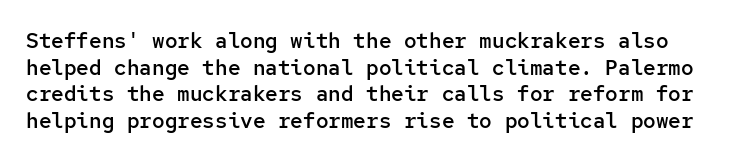
The image shows 21 px text type, upright; set normal line spacing (1.27x), normal letter spacing, not underlined.
